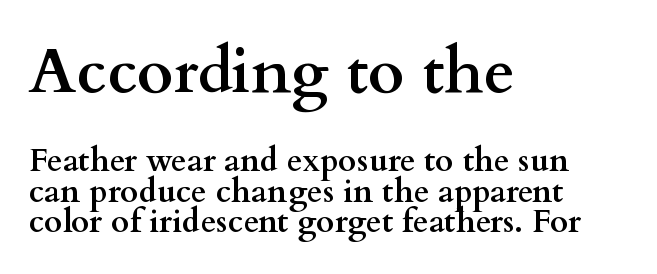
Each glyph is drawn with heavy, bold strokes. The passage shown is typeset with a serif family. Proportional: the letters do not fall into vertical columns. How are the letters spaced? Ordinarily, with no added tracking.
